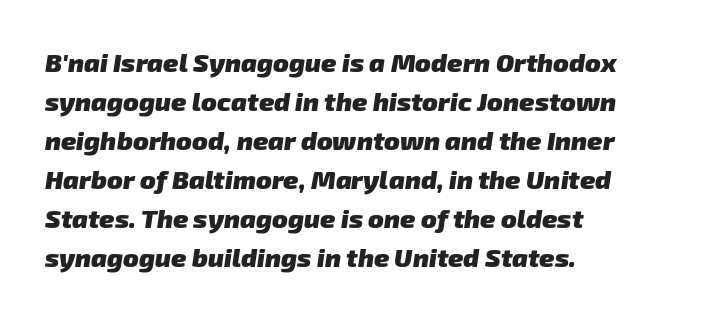
{"bold": "yes", "underline": "no", "align": "left", "line_spacing": "normal", "line_spacing_ratio": 1.5, "letter_spacing": "normal", "letter_spacing_em": 0.0, "glyph_px": 26}
